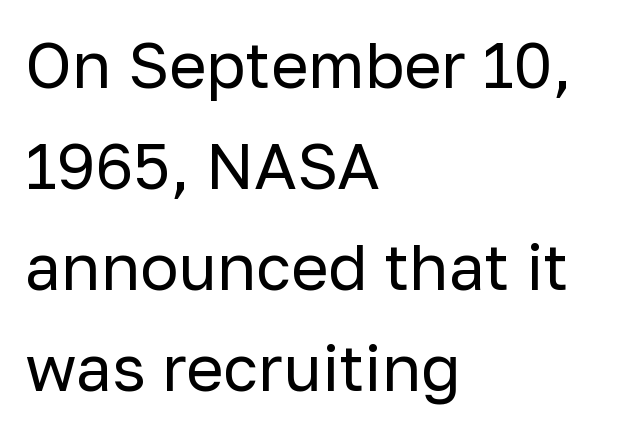
The image shows 64 px regular-weight sans-serif type, upright; set left-aligned, normal line spacing (1.58x), normal letter spacing, not underlined; low stroke contrast and a medium x-height.
